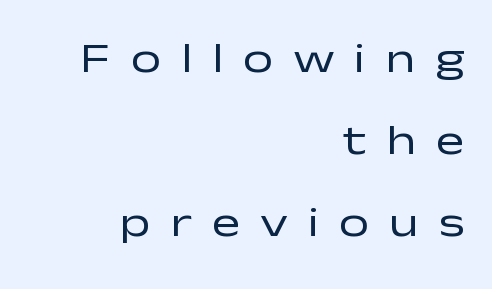
The image shows 43 px regular-weight, wide sans-serif type, upright; set right-aligned, loose line spacing (1.91x), unusually wide letter spacing (+0.46 em), not underlined; low stroke contrast and a medium x-height.
